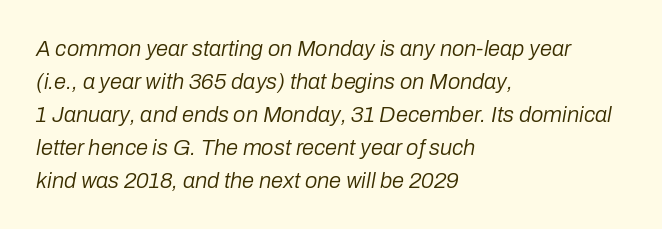
Q: Is the text bold? A: No.
Q: Is the text italic (slanted)? A: Yes, it leans right by about 10 degrees.
Q: Is the text underlined? A: No.
Q: How is the paragraph aligned? A: Left-aligned.
Q: Is the spacing between letters normal or unusually wide? A: Normal.
Q: Is the spacing between lines tight, normal or loose? A: Normal.
